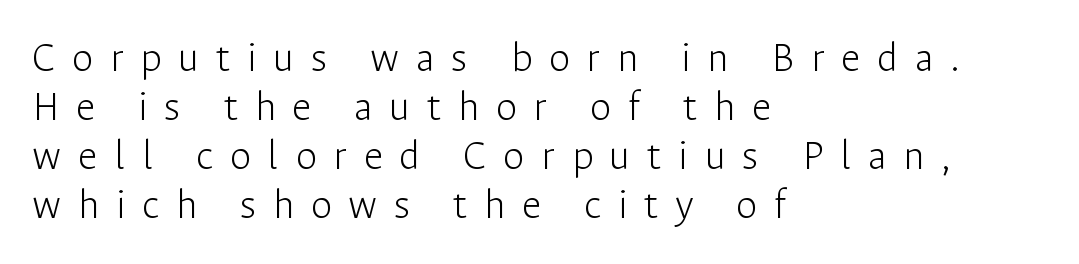
{"serif": "no", "italic": "no", "bold": "no", "weight": "light", "width": "normal", "stroke_contrast": "low", "x_height": "medium", "monospaced": "no", "underline": "no", "align": "left", "line_spacing": "tight", "line_spacing_ratio": 1.14, "letter_spacing": "wide", "letter_spacing_em": 0.39, "glyph_px": 43}
